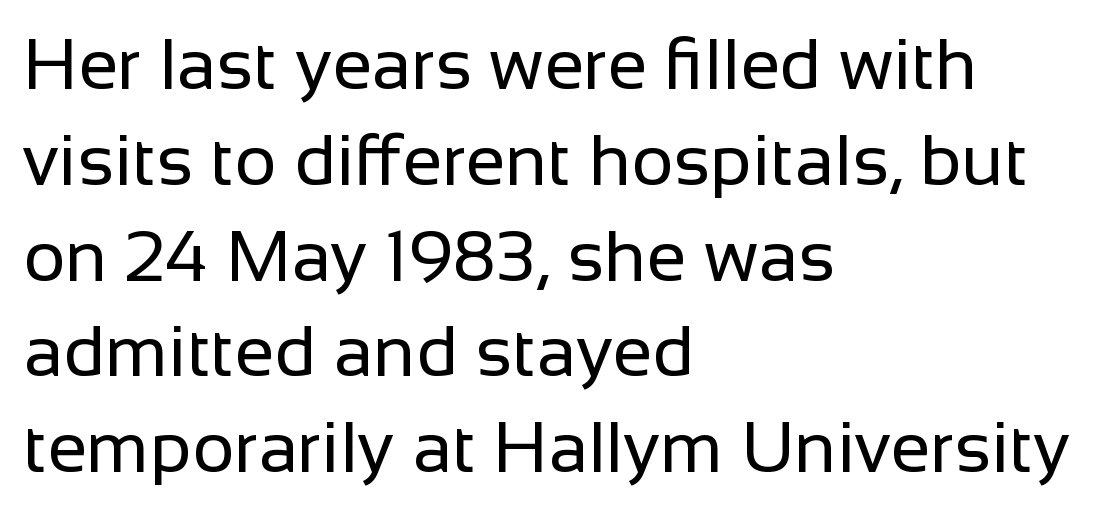
The image shows 72 px regular-weight sans-serif type, upright; set left-aligned, normal line spacing (1.33x), normal letter spacing, not underlined; low stroke contrast and a medium x-height.
